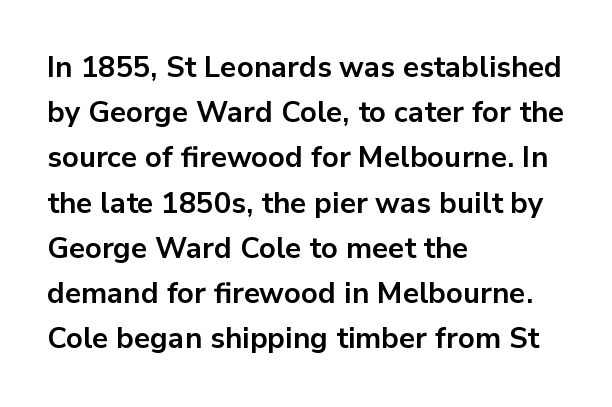
{"serif": "no", "italic": "no", "bold": "yes", "weight": "bold", "width": "normal", "stroke_contrast": "low", "x_height": "medium", "monospaced": "no", "underline": "no", "align": "left", "line_spacing": "normal", "line_spacing_ratio": 1.56, "letter_spacing": "normal", "letter_spacing_em": 0.0, "glyph_px": 29}
